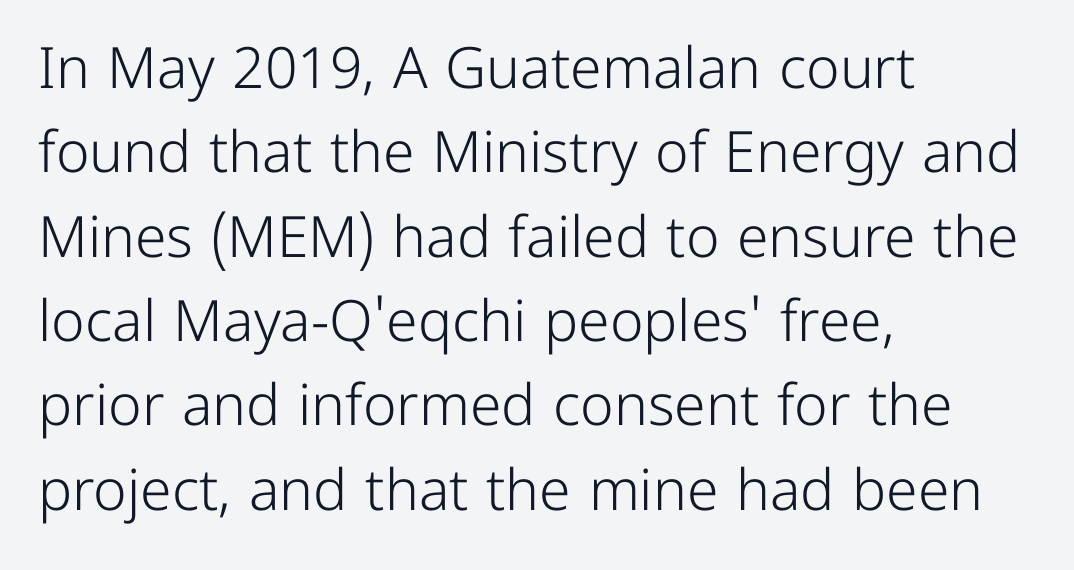
Q: Is the text bold? A: No.
Q: Is the text italic (slanted)? A: No, it is upright.
Q: Is the typeface a serif or a sans-serif typeface? A: Sans-serif.
Q: Is the text underlined? A: No.
Q: How is the paragraph aligned? A: Left-aligned.
Q: Is the spacing between letters normal or unusually wide? A: Normal.
Q: Is the spacing between lines tight, normal or loose? A: Normal.
Q: Width (condensed, normal, or wide)? A: Normal.
Q: Stroke contrast? A: Low.
Q: x-height? A: Medium.
Q: Monospaced? A: No.
